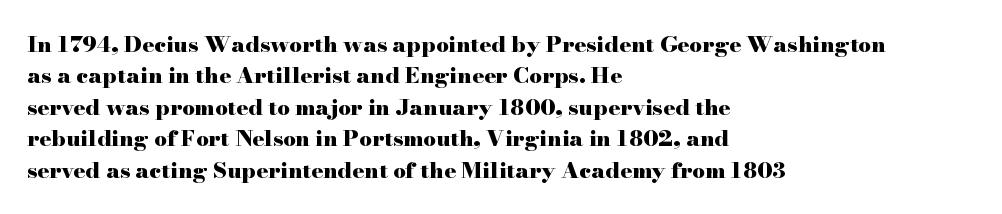
{"italic": "no", "bold": "yes", "underline": "no", "align": "left", "line_spacing": "normal", "line_spacing_ratio": 1.43, "letter_spacing": "normal", "letter_spacing_em": 0.0, "glyph_px": 22}
